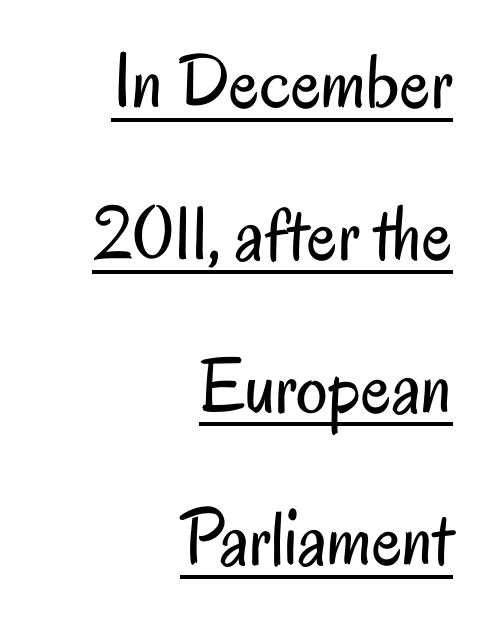
Ordinary non-slanted type is in use. The ragged edge is on the left, which tells us the setting is flush right. Baseline-to-baseline distance is far greater than the letter height. The typesetter has applied underlining to the passage shown. The passage shown is typeset with a sans-serif family. Inter-character spacing is left at the font's built-in metrics.
